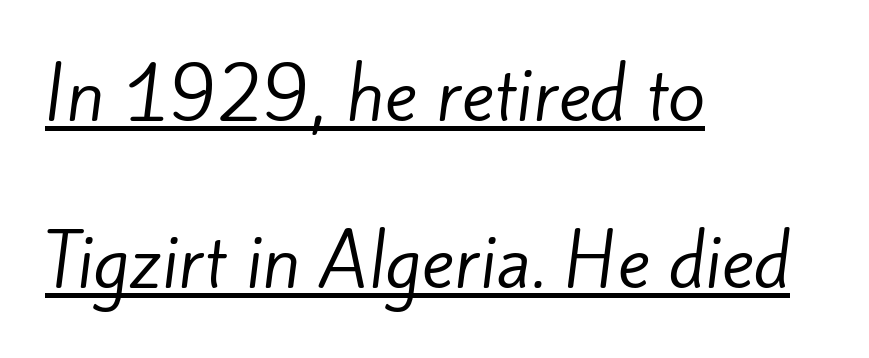
Short note: letters normally spaced. Are there feet on the stems? There aren't — it's a sans. The letterforms sit at book weight or below. Interline gaps are noticeably wide in this sample.
